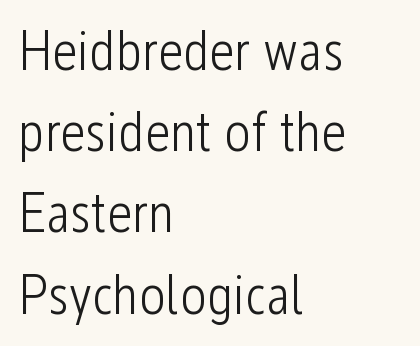
The letterforms sit at book weight or below. The glyphs in this specimen are sans serif. The gap between lines stays unmarked. The axis of the letterforms is exactly vertical.
